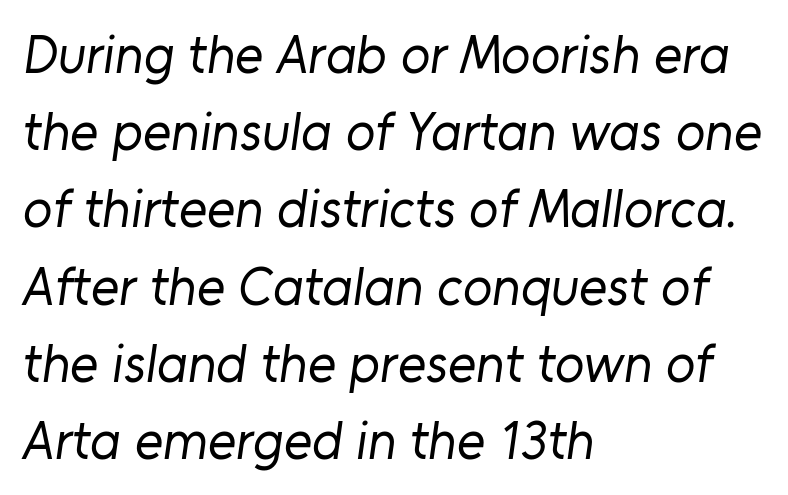
Q: Is the text bold? A: No.
Q: Is the typeface a serif or a sans-serif typeface? A: Sans-serif.
Q: Is the text underlined? A: No.
Q: How is the paragraph aligned? A: Left-aligned.
Q: Is the spacing between letters normal or unusually wide? A: Normal.
Q: Is the spacing between lines tight, normal or loose? A: Normal.
Q: Width (condensed, normal, or wide)? A: Normal.
Q: Stroke contrast? A: Low.
Q: x-height? A: Medium.
Q: Monospaced? A: No.
